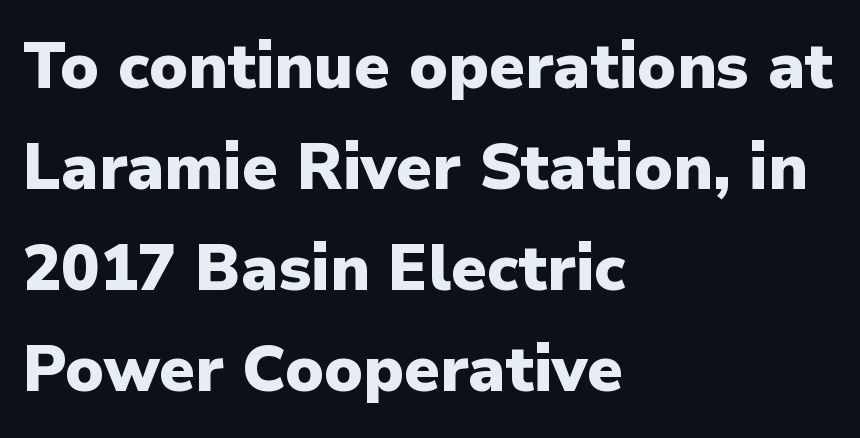
Q: Is the text bold? A: Yes.
Q: Is the text italic (slanted)? A: No, it is upright.
Q: Is the typeface a serif or a sans-serif typeface? A: Sans-serif.
Q: Is the text underlined? A: No.
Q: How is the paragraph aligned? A: Left-aligned.
Q: Is the spacing between letters normal or unusually wide? A: Normal.
Q: Is the spacing between lines tight, normal or loose? A: Normal.
Q: Width (condensed, normal, or wide)? A: Normal.
Q: Stroke contrast? A: Low.
Q: x-height? A: Medium.
Q: Monospaced? A: No.
